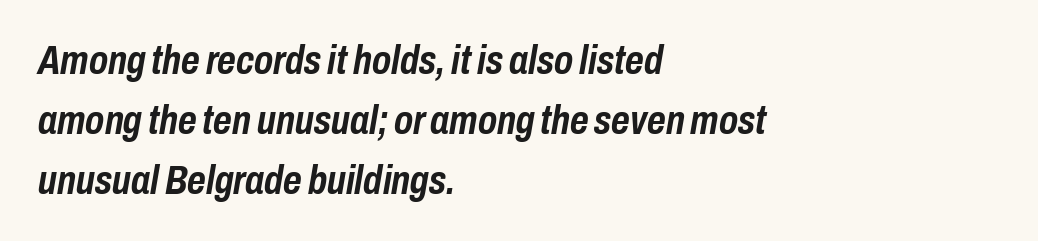
{"italic": "yes", "lean": "right", "slant_degrees": 10, "bold": "yes", "weight": "semibold", "width": "condensed", "stroke_contrast": "low", "x_height": "medium", "monospaced": "no", "underline": "no", "align": "left", "line_spacing": "normal", "line_spacing_ratio": 1.5, "letter_spacing": "normal", "letter_spacing_em": 0.0, "glyph_px": 40}
